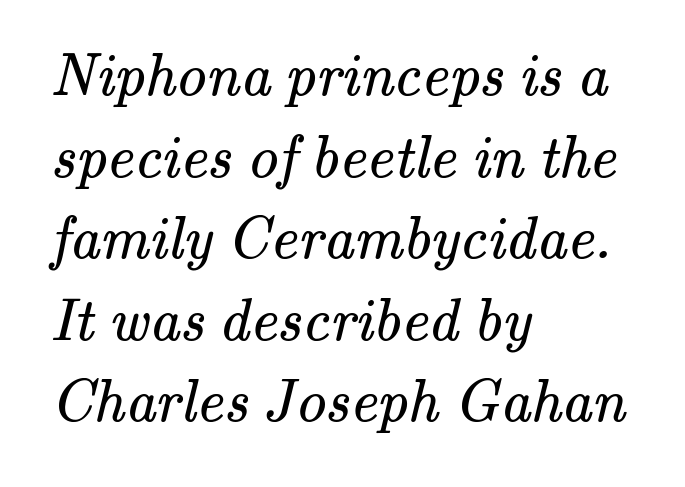
{"serif": "yes", "bold": "no", "weight": "regular", "width": "normal", "stroke_contrast": "medium", "x_height": "small", "monospaced": "no", "underline": "no", "align": "left", "line_spacing": "normal", "line_spacing_ratio": 1.36, "letter_spacing": "normal", "letter_spacing_em": 0.0, "glyph_px": 60}
